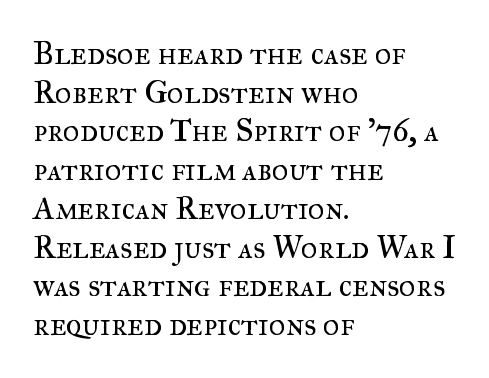
Looks like regular typesetting: each glyph gets only the width it needs. The passage shown is typeset with a serif family. The strip under each line holds only bare page. These lines keep a tight, regular rhythm from letter to letter. A classic flush-left, rag-right setting is used for this passage. Does the lettering tilt? It doesn't — this is upright.
